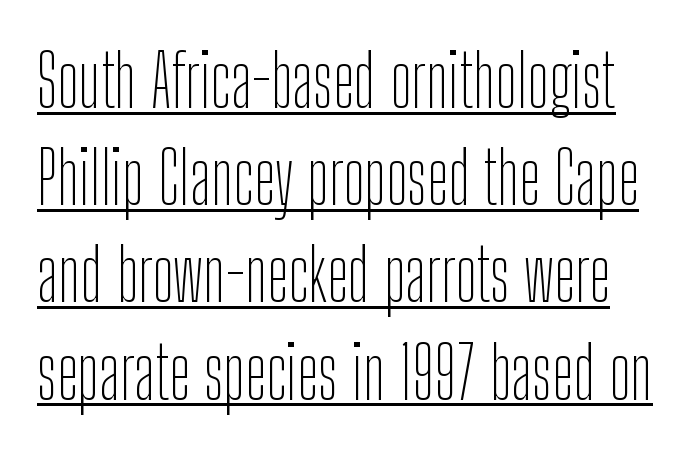
Q: Is the text bold? A: No.
Q: Is the text italic (slanted)? A: No, it is upright.
Q: Is the typeface a serif or a sans-serif typeface? A: Sans-serif.
Q: Is the text underlined? A: Yes.
Q: Is the spacing between letters normal or unusually wide? A: Normal.
Q: Is the spacing between lines tight, normal or loose? A: Normal.
Q: Width (condensed, normal, or wide)? A: Condensed.
Q: Stroke contrast? A: Low.
Q: x-height? A: Medium.
Q: Monospaced? A: No.
